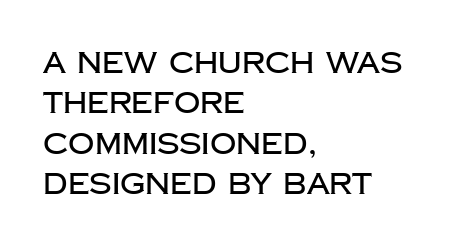
The image shows 29 px sans-serif type, upright; set left-aligned, normal line spacing (1.39x), normal letter spacing, not underlined; low stroke contrast and a large x-height.
